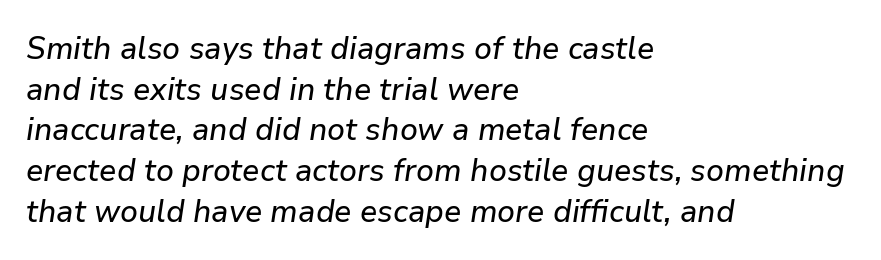
{"italic": "yes", "lean": "right", "slant_degrees": 9, "width": "normal", "stroke_contrast": "low", "x_height": "medium", "monospaced": "no", "underline": "no", "align": "left", "line_spacing": "normal", "line_spacing_ratio": 1.27, "letter_spacing": "normal", "letter_spacing_em": 0.0, "glyph_px": 32}
